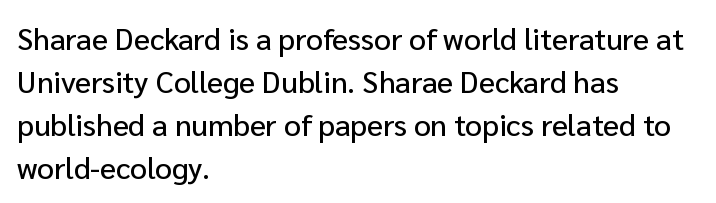
Q: Is the text italic (slanted)? A: No, it is upright.
Q: Is the typeface a serif or a sans-serif typeface? A: Sans-serif.
Q: Is the text underlined? A: No.
Q: How is the paragraph aligned? A: Left-aligned.
Q: Is the spacing between letters normal or unusually wide? A: Normal.
Q: Is the spacing between lines tight, normal or loose? A: Normal.
Q: Width (condensed, normal, or wide)? A: Normal.
Q: Stroke contrast? A: Low.
Q: x-height? A: Medium.
Q: Monospaced? A: No.
